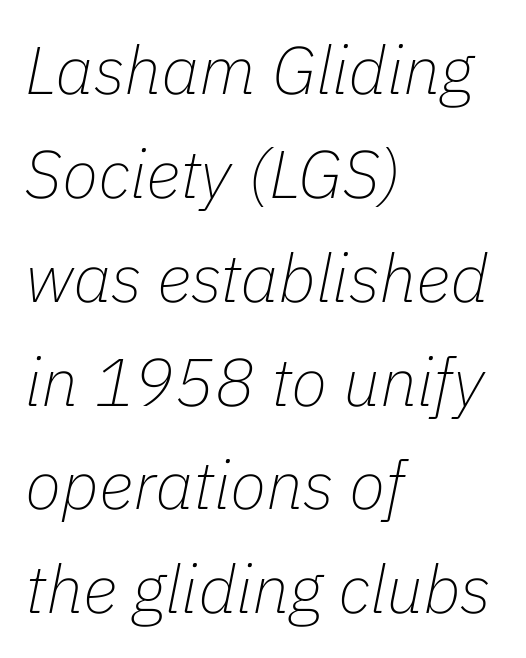
Q: Is the text bold? A: No.
Q: Is the text italic (slanted)? A: Yes, it leans right by about 11 degrees.
Q: Is the text underlined? A: No.
Q: How is the paragraph aligned? A: Left-aligned.
Q: Is the spacing between letters normal or unusually wide? A: Normal.
Q: Is the spacing between lines tight, normal or loose? A: Normal.
Q: Width (condensed, normal, or wide)? A: Normal.
Q: Stroke contrast? A: Low.
Q: x-height? A: Medium.
Q: Monospaced? A: No.
